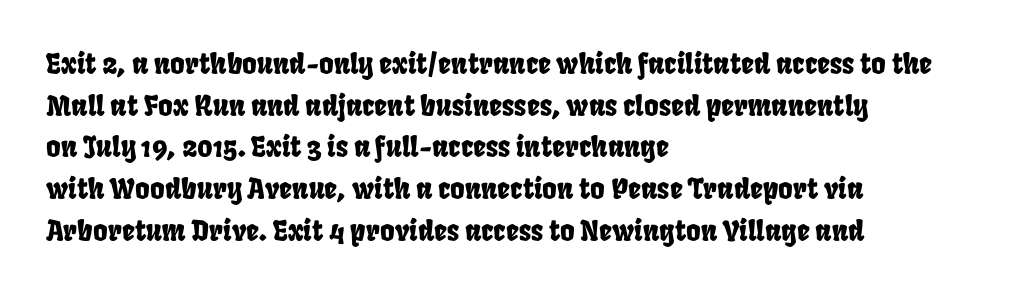
The image shows 28 px condensed type; set left-aligned, normal line spacing (1.49x), normal letter spacing, not underlined; low stroke contrast and a large x-height.
